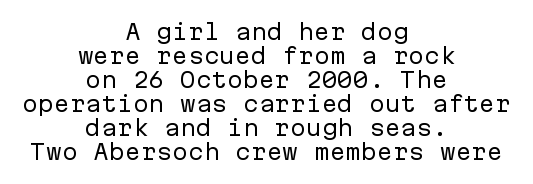
The typography opts for an upright posture over an oblique one. Does the copy run flush right? No — it is centered line by line. The space directly below the letters is spotless. The space between consecutive lines is stingy. A light-to-regular cut is what we see here. Honestly, the letter spacing is just normal — you wouldn't notice it.
